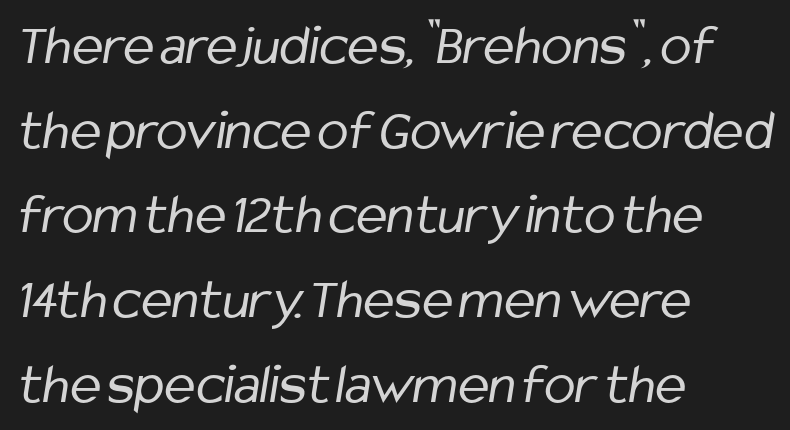
{"serif": "no", "bold": "no", "weight": "regular", "width": "condensed", "stroke_contrast": "low", "x_height": "medium", "monospaced": "no", "underline": "no", "align": "left", "line_spacing": "normal", "line_spacing_ratio": 1.46, "letter_spacing": "normal", "letter_spacing_em": 0.0, "glyph_px": 58}
